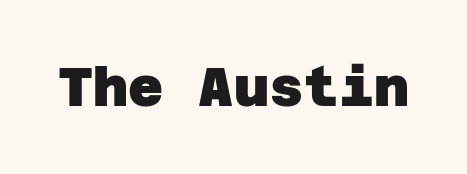
The image shows 54 px heavy sans-serif type; set normal letter spacing, not underlined; low stroke contrast and a large x-height.
